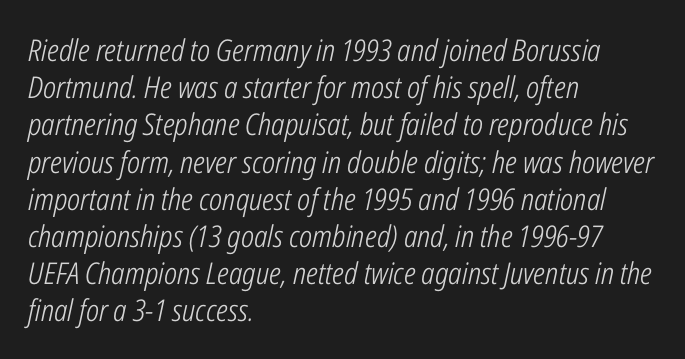
The image shows 30 px light, condensed type, italic (leaning right); set left-aligned, line spacing 1.24x, normal letter spacing, not underlined; low stroke contrast and a medium x-height.
